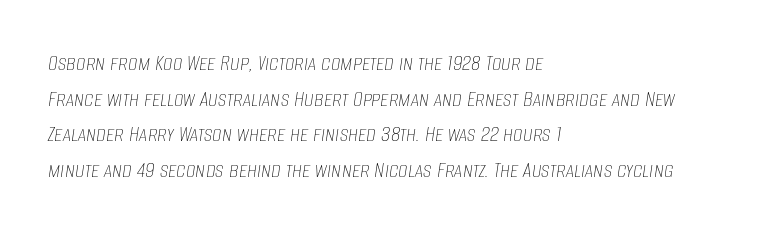
{"italic": "yes", "lean": "right", "slant_degrees": 8, "bold": "no", "underline": "no", "align": "left", "line_spacing": "normal", "line_spacing_ratio": 1.48, "letter_spacing": "normal", "letter_spacing_em": 0.0, "glyph_px": 24}
